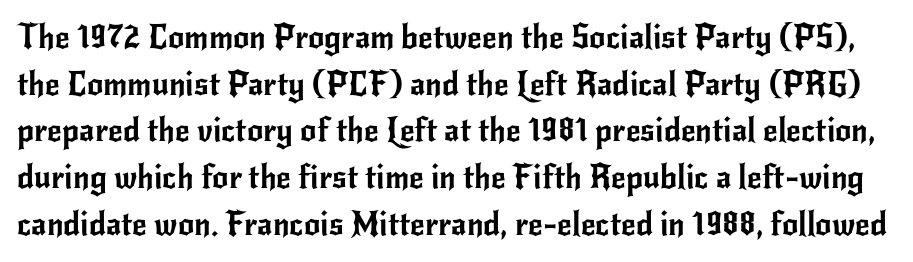
{"serif": "no", "italic": "no", "width": "normal", "stroke_contrast": "low", "x_height": "small", "monospaced": "no", "underline": "no", "line_spacing": "normal", "line_spacing_ratio": 1.46, "letter_spacing": "normal", "letter_spacing_em": 0.0, "glyph_px": 32}
